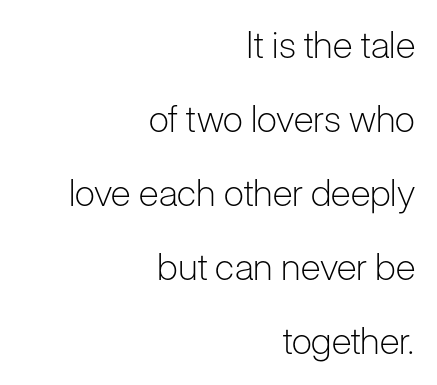
The image shows 37 px light sans-serif type, upright; set right-aligned, loose line spacing (2.0x), normal letter spacing, not underlined; low stroke contrast and a medium x-height.
